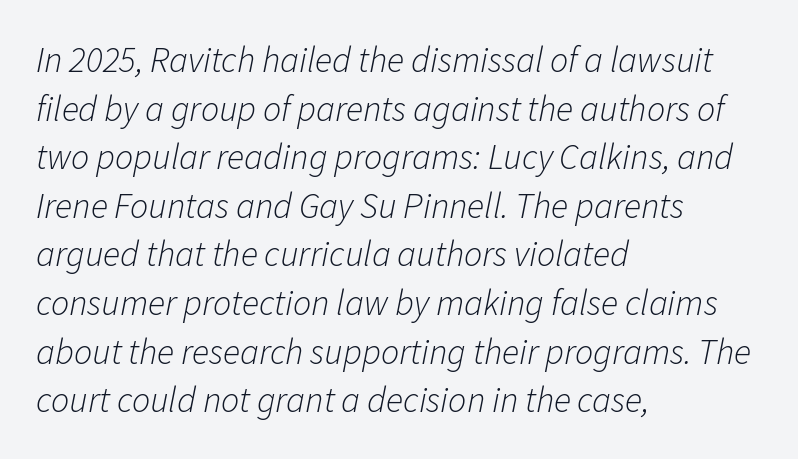
The image shows 36 px light type, italic (leaning right); set left-aligned, normal line spacing (1.35x), normal letter spacing, not underlined; low stroke contrast and a medium x-height.
